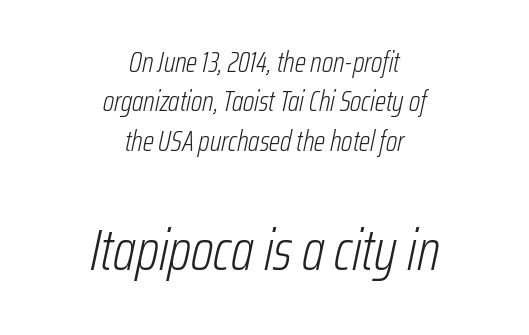
The compositor balanced each line on the midline. This sample uses an oblique cut, with every glyph tilted off the vertical. The letterforms sit shoulder to shoulder at normal distance. Think standard paragraph weight, or any step lighter than that. Note: smaller setting up top, larger setting below.
